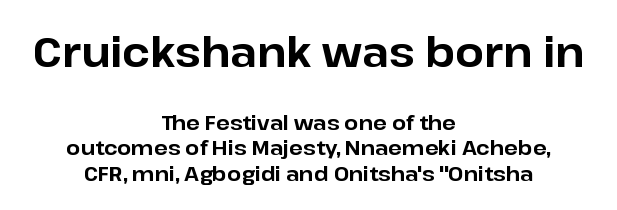
The image shows 41 px bold sans-serif type, upright; set centered, normal line spacing (1.27x), normal letter spacing, not underlined; the first (top) block is 2.05x larger; low stroke contrast and a medium x-height.
